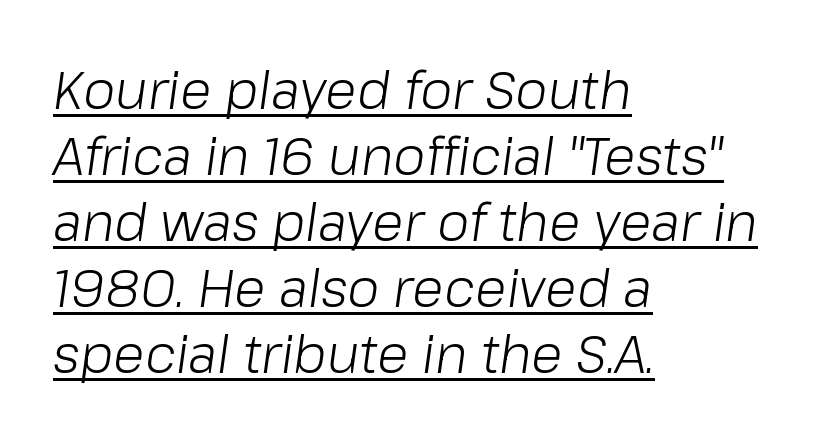
Q: Is the text bold? A: No.
Q: Is the text italic (slanted)? A: Yes, it leans right by about 8 degrees.
Q: Is the text underlined? A: Yes.
Q: How is the paragraph aligned? A: Left-aligned.
Q: Is the spacing between letters normal or unusually wide? A: Normal.
Q: Is the spacing between lines tight, normal or loose? A: Normal.
Q: Width (condensed, normal, or wide)? A: Normal.
Q: Stroke contrast? A: Low.
Q: x-height? A: Medium.
Q: Monospaced? A: No.
